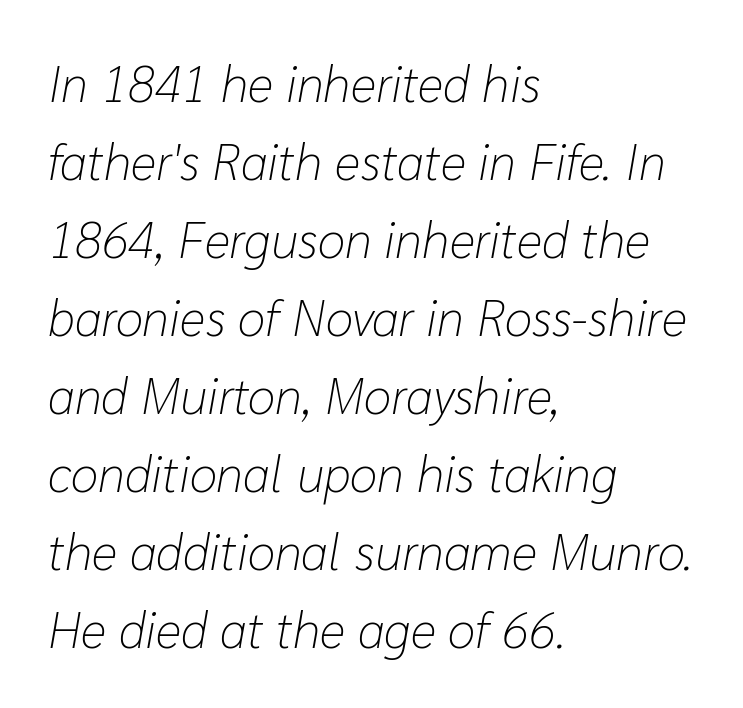
Line spacing here is normal. The passage shown is not underscored anywhere. Compared with a typical body face, this is equally light or lighter still. The paragraph has a hard left edge and a soft right edge.
